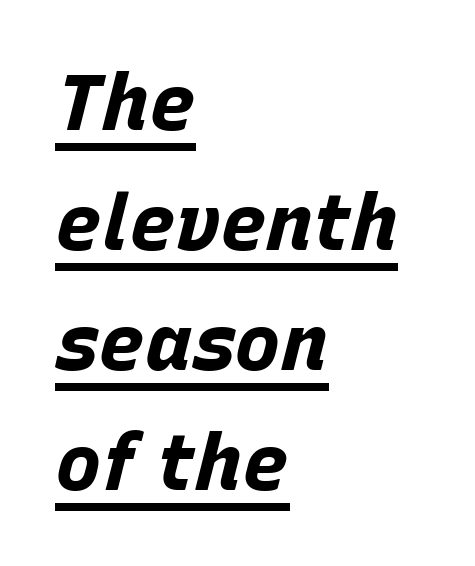
Interline gaps are of average width in this sample. The typography opts for an oblique posture over an upright one. Typesetter's note: full bold, strokes at maximum text heaviness. This sample has the flowing, uneven cadence of proportional lettering.
